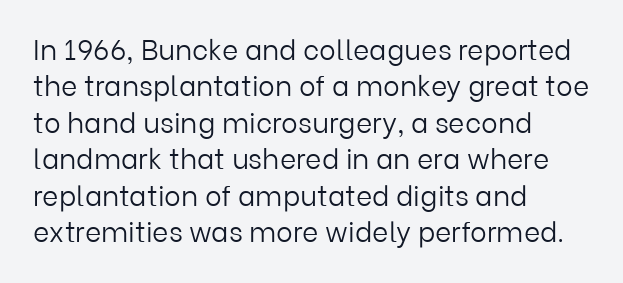
{"serif": "no", "italic": "no", "bold": "no", "weight": "light", "width": "normal", "stroke_contrast": "low", "x_height": "medium", "monospaced": "no", "underline": "no", "align": "left", "line_spacing": "normal", "line_spacing_ratio": 1.3, "letter_spacing": "normal", "letter_spacing_em": 0.0, "glyph_px": 28}
